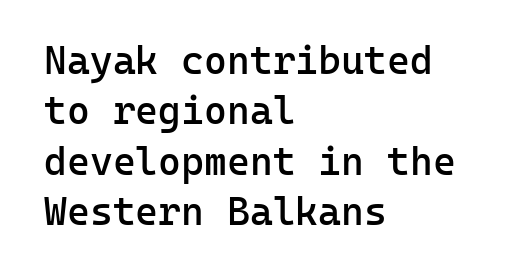
{"serif": "no", "italic": "no", "bold": "semi", "weight": "semibold", "width": "normal", "stroke_contrast": "low", "x_height": "medium", "monospaced": "yes", "underline": "no", "align": "left", "line_spacing": "normal", "line_spacing_ratio": 1.29, "letter_spacing": "normal", "letter_spacing_em": 0.0, "glyph_px": 39}
